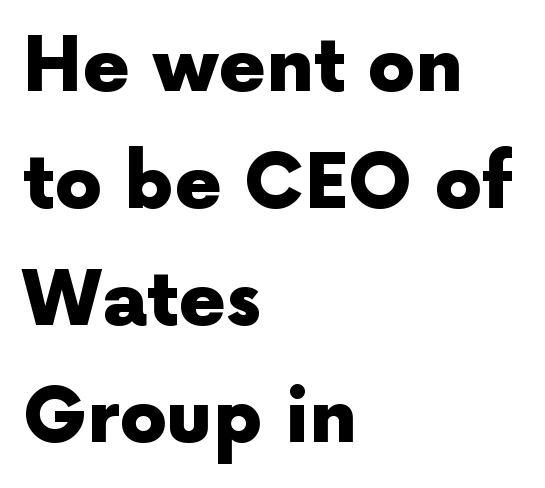
The image shows 75 px heavy sans-serif type, upright; set left-aligned, normal line spacing (1.56x), normal letter spacing, not underlined; a medium x-height.
